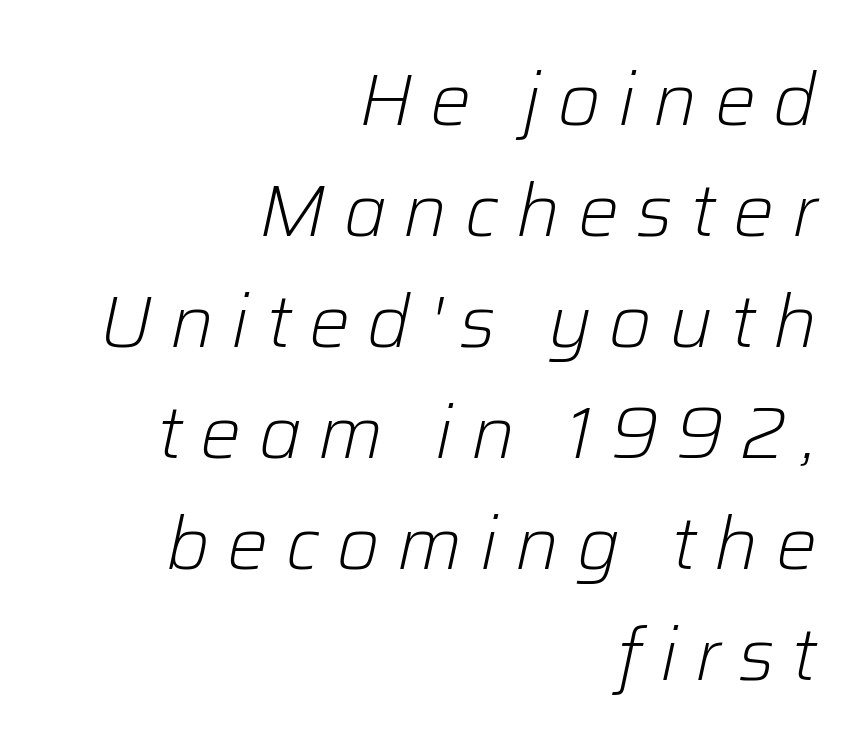
Q: Is the text bold? A: No.
Q: Is the text italic (slanted)? A: Yes, it leans right by about 12 degrees.
Q: Is the text underlined? A: No.
Q: How is the paragraph aligned? A: Right-aligned.
Q: Is the spacing between letters normal or unusually wide? A: Unusually wide.
Q: Is the spacing between lines tight, normal or loose? A: Normal.
Q: Width (condensed, normal, or wide)? A: Normal.
Q: Stroke contrast? A: Low.
Q: x-height? A: Medium.
Q: Monospaced? A: No.
